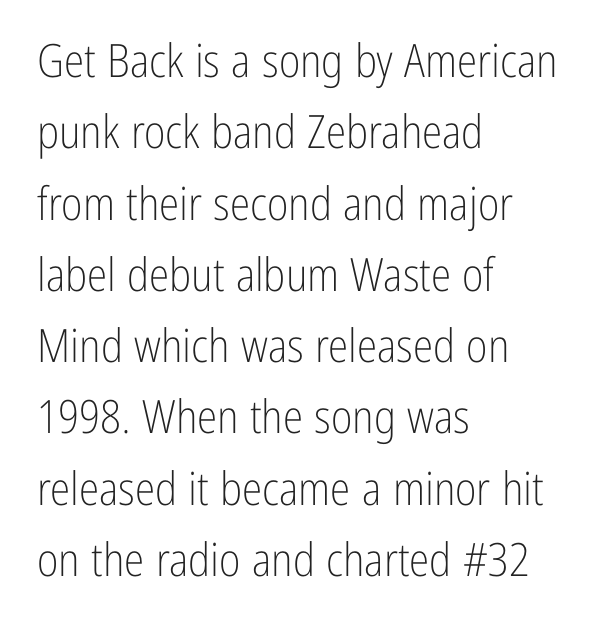
The image shows 46 px light, condensed sans-serif type, upright; set left-aligned, normal line spacing (1.55x), normal letter spacing, not underlined; low stroke contrast and a medium x-height.
